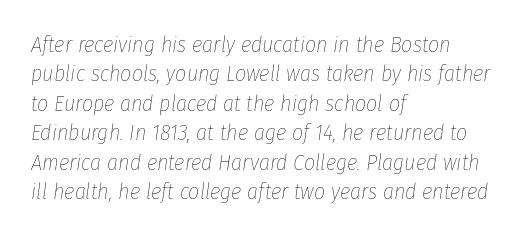
The image shows 22 px text type, italic (leaning right); set left-aligned, normal line spacing (1.34x), normal letter spacing, not underlined.
